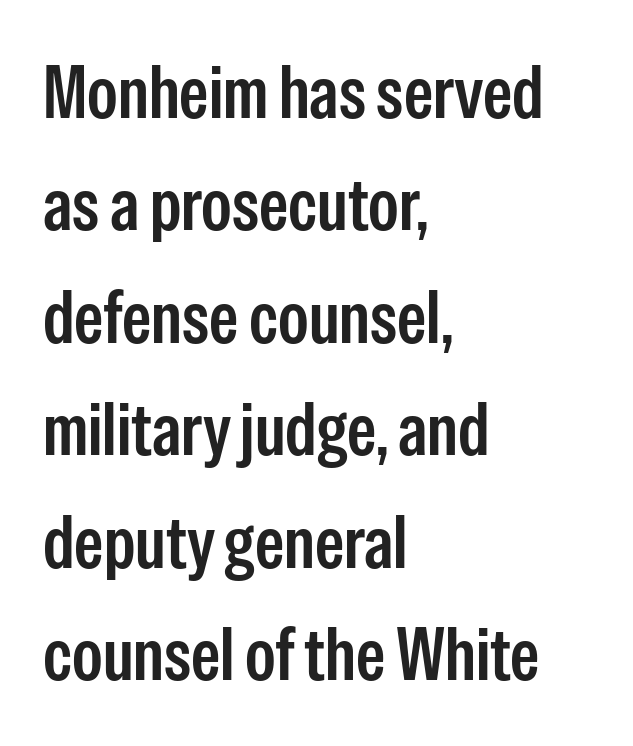
A fair bit of extra ink — the face is semibold, not bold. Looks like regular typesetting: each glyph gets only the width it needs. Nope, no serifs anywhere on these letters. A typesetter would call this leading conventional body-copy spacing. This rendering uses left alignment, leaving the right contour irregular. Ordinary non-slanted type is in use.
